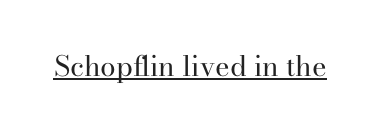
Every character sits straight up, as roman type does. Do the characters align in a grid? No, the font is proportional. The typesetter has applied underlining to the passage shown. Counters stay open thanks to moderate or lighter strokes.
